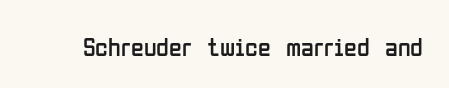
Q: Is the text bold? A: No.
Q: Is the text italic (slanted)? A: No, it is upright.
Q: Is the text underlined? A: No.
Q: Is the spacing between letters normal or unusually wide? A: Normal.
